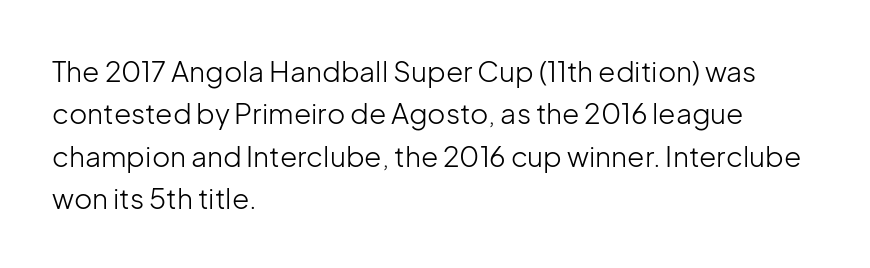
{"serif": "no", "italic": "no", "bold": "no", "weight": "light", "width": "normal", "stroke_contrast": "low", "x_height": "medium", "monospaced": "no", "underline": "no", "align": "left", "line_spacing": "normal", "line_spacing_ratio": 1.51, "letter_spacing": "normal", "letter_spacing_em": 0.0, "glyph_px": 28}
